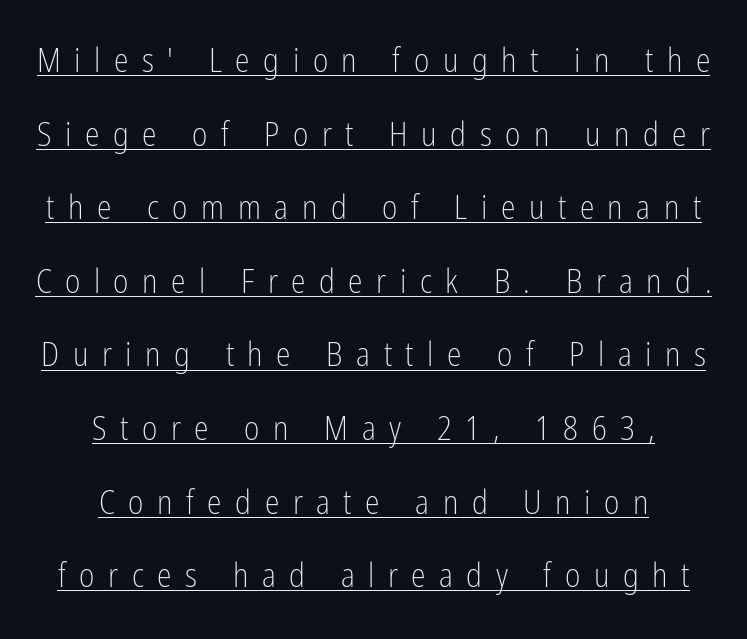
The image shows 33 px light, condensed sans-serif type, upright; set centered, loose line spacing (2.23x), unusually wide letter spacing (+0.41 em), underlined; low stroke contrast and a medium x-height.
